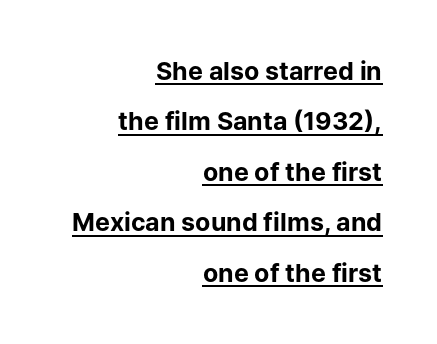
The image shows 25 px bold type, upright; set right-aligned, loose line spacing (2.02x), normal letter spacing, underlined.
